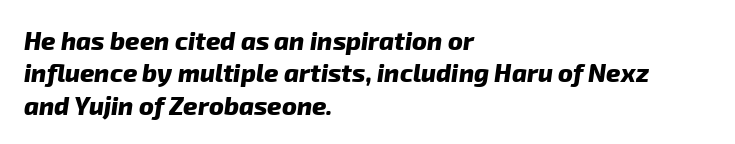
Q: Is the text bold? A: Yes.
Q: Is the text underlined? A: No.
Q: How is the paragraph aligned? A: Left-aligned.
Q: Is the spacing between letters normal or unusually wide? A: Normal.
Q: Is the spacing between lines tight, normal or loose? A: Normal.
